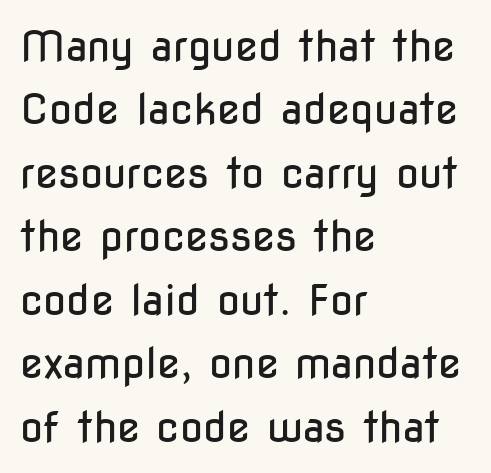
Q: Is the text bold? A: No.
Q: Is the text italic (slanted)? A: No, it is upright.
Q: Is the typeface a serif or a sans-serif typeface? A: Sans-serif.
Q: Is the text underlined? A: No.
Q: How is the paragraph aligned? A: Left-aligned.
Q: Is the spacing between letters normal or unusually wide? A: Normal.
Q: Is the spacing between lines tight, normal or loose? A: Normal.
Q: Width (condensed, normal, or wide)? A: Condensed.
Q: Stroke contrast? A: Low.
Q: x-height? A: Medium.
Q: Monospaced? A: No.
